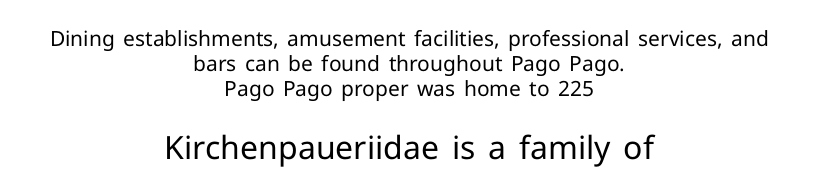
The image shows 32 px regular-weight sans-serif type, upright; set centered, line spacing 1.2x, normal letter spacing, not underlined; the second (bottom) block is 1.52x larger; low stroke contrast and a medium x-height.
